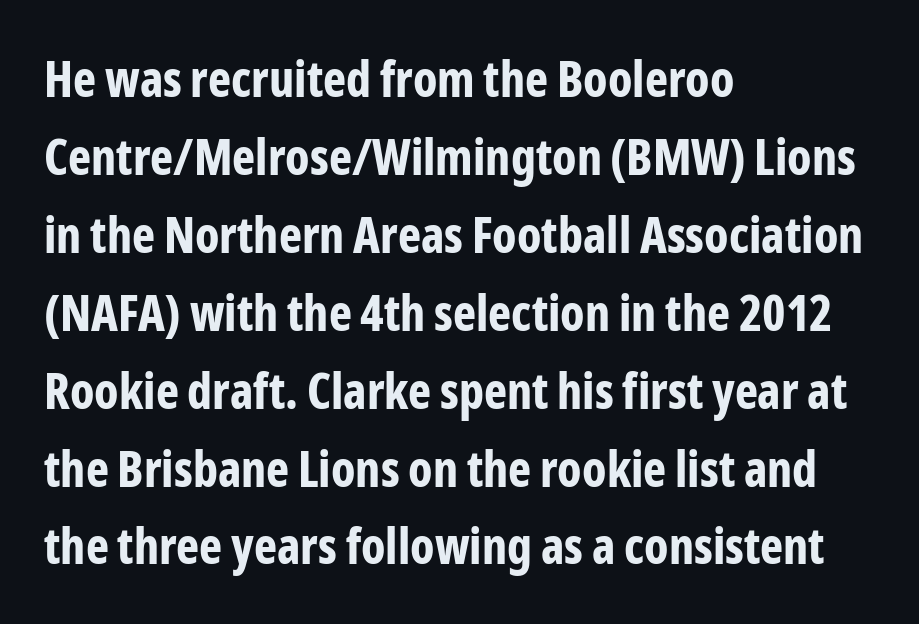
The image shows 49 px bold, condensed sans-serif type, upright; set left-aligned, normal line spacing (1.59x), normal letter spacing, not underlined; low stroke contrast and a medium x-height.
